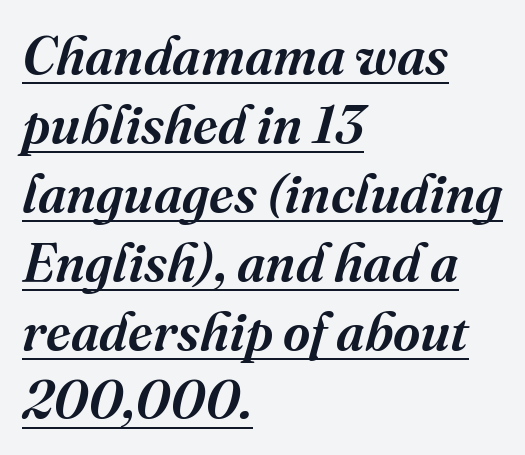
Between one letter and the next there's only the usual sliver of space. Beneath each row of characters lies a ruled line. Check where the strokes stop: tiny serifs finish them off. Rows of type keep a routine distance in the vertical direction. Visually the block forms a straight wall on the left and a jagged coastline on the right. Each letter keeps its own natural width here, so spacing adapts to shape.
